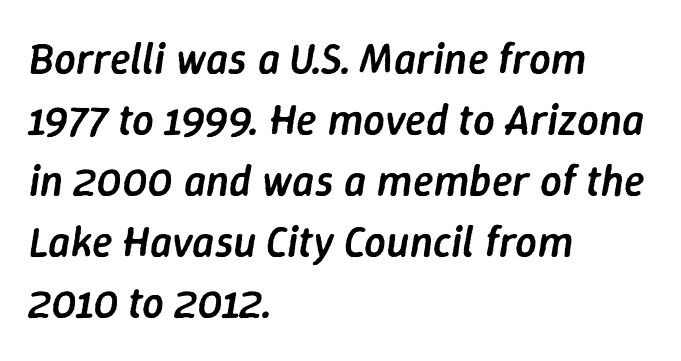
The image shows 43 px semibold type, italic (leaning right); set left-aligned, normal line spacing (1.42x), normal letter spacing, not underlined; low stroke contrast and a medium x-height.
